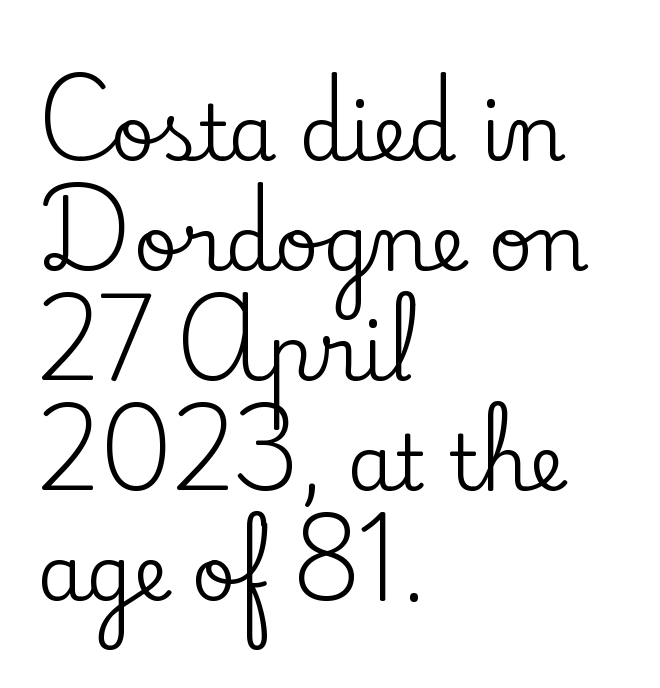
The image shows 77 px serif type, upright; set left-aligned, normal line spacing (1.43x), normal letter spacing, not underlined; low stroke contrast and a small x-height.
